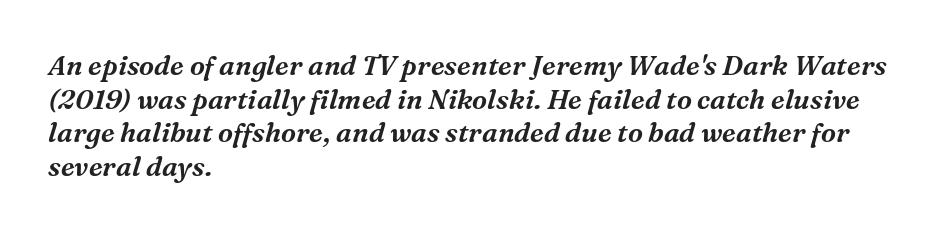
Q: Is the text italic (slanted)? A: Yes, it leans right by about 16 degrees.
Q: Is the text underlined? A: No.
Q: How is the paragraph aligned? A: Left-aligned.
Q: Is the spacing between letters normal or unusually wide? A: Normal.
Q: Is the spacing between lines tight, normal or loose? A: Normal.
